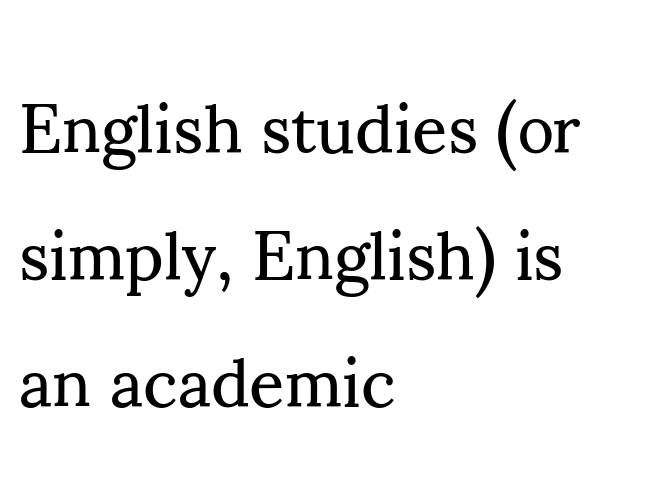
The image shows 69 px regular-weight serif type, upright; set left-aligned, line spacing 1.84x, normal letter spacing, not underlined; medium stroke contrast and a small x-height.
